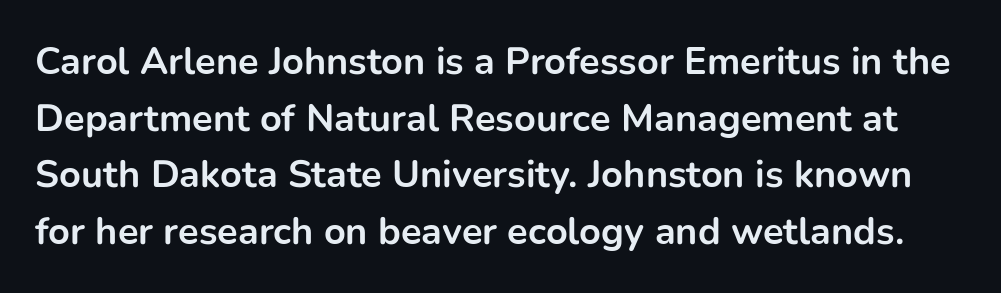
{"serif": "no", "italic": "no", "bold": "yes", "weight": "bold", "width": "normal", "stroke_contrast": "low", "x_height": "medium", "monospaced": "no", "underline": "no", "line_spacing": "normal", "line_spacing_ratio": 1.49, "letter_spacing": "normal", "letter_spacing_em": 0.0, "glyph_px": 38}
